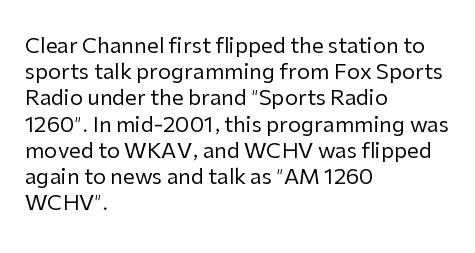
{"italic": "no", "bold": "no", "underline": "no", "align": "left", "line_spacing": "normal", "line_spacing_ratio": 1.25, "letter_spacing": "normal", "letter_spacing_em": 0.0, "glyph_px": 21}
